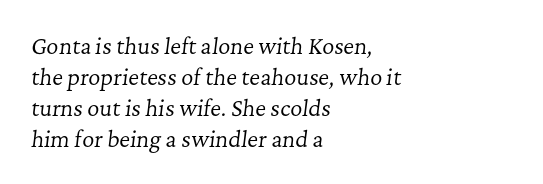
The image shows 21 px text type, italic (leaning right); set left-aligned, normal line spacing (1.48x), normal letter spacing, not underlined.
